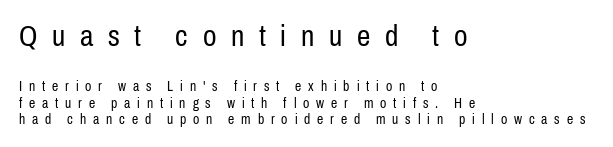
The typeface chosen for these lines omits serifs. Note the varied advance widths — an 'i' is clearly narrower than an 'm'. Each stroke keeps to a modest, everyday thickness or less. Display-style spreading of the glyphs; the letterfit is very open. A student would call this left alignment; a typographer would say flush left, rag right.
